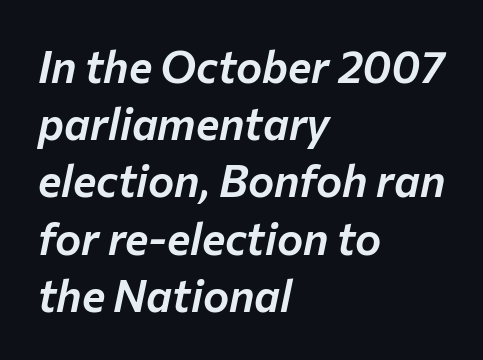
Q: Is the text italic (slanted)? A: Yes, it leans right by about 12 degrees.
Q: Is the text underlined? A: No.
Q: How is the paragraph aligned? A: Left-aligned.
Q: Is the spacing between letters normal or unusually wide? A: Normal.
Q: Is the spacing between lines tight, normal or loose? A: Normal.
Q: Width (condensed, normal, or wide)? A: Normal.
Q: Stroke contrast? A: Low.
Q: x-height? A: Medium.
Q: Monospaced? A: No.
